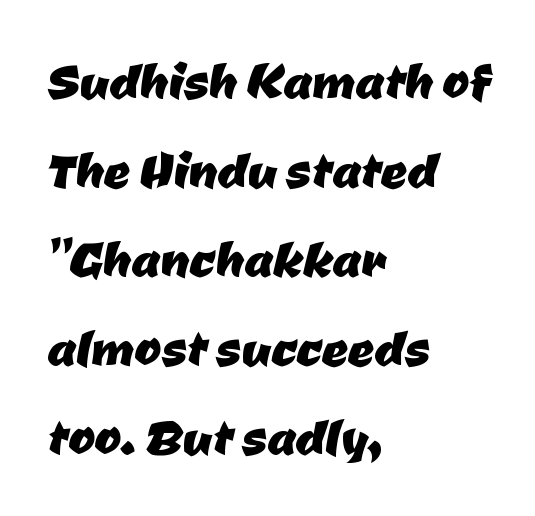
{"serif": "no", "width": "normal", "stroke_contrast": "low", "x_height": "medium", "monospaced": "no", "underline": "no", "align": "left", "line_spacing": "normal", "line_spacing_ratio": 1.37, "letter_spacing": "normal", "letter_spacing_em": 0.0, "glyph_px": 65}
